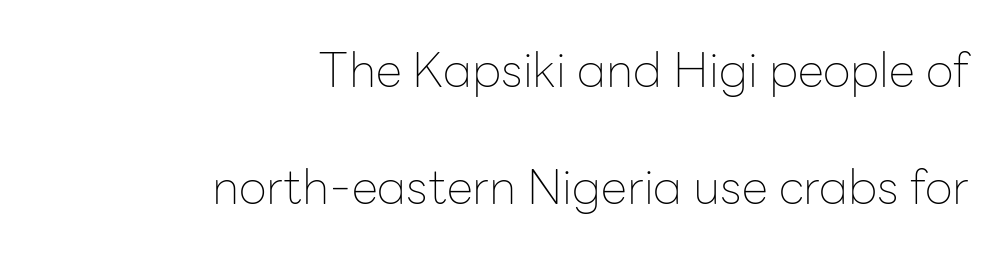
The image shows 48 px thin sans-serif type, upright; set right-aligned, loose line spacing (2.44x), normal letter spacing, not underlined; low stroke contrast and a medium x-height.
